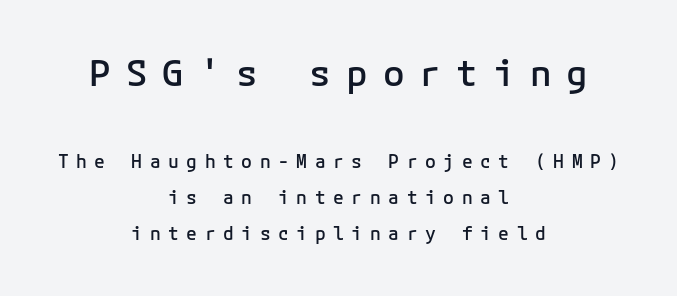
The passage shown begins with its larger block and ends with its smaller one. A bare baseline throughout the passage. The rendering uses typewriter-style spacing with identical character cells. Glyph-to-glyph distance is far greater than everyday printed text.
